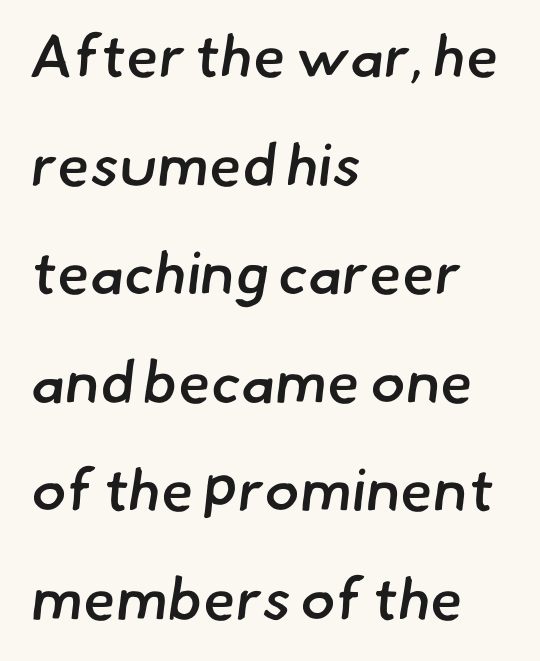
Q: Is the text bold? A: Semi-bold.
Q: Is the typeface a serif or a sans-serif typeface? A: Sans-serif.
Q: Is the text underlined? A: No.
Q: How is the paragraph aligned? A: Left-aligned.
Q: Is the spacing between letters normal or unusually wide? A: Normal.
Q: Width (condensed, normal, or wide)? A: Normal.
Q: Stroke contrast? A: Low.
Q: x-height? A: Small.
Q: Monospaced? A: No.
